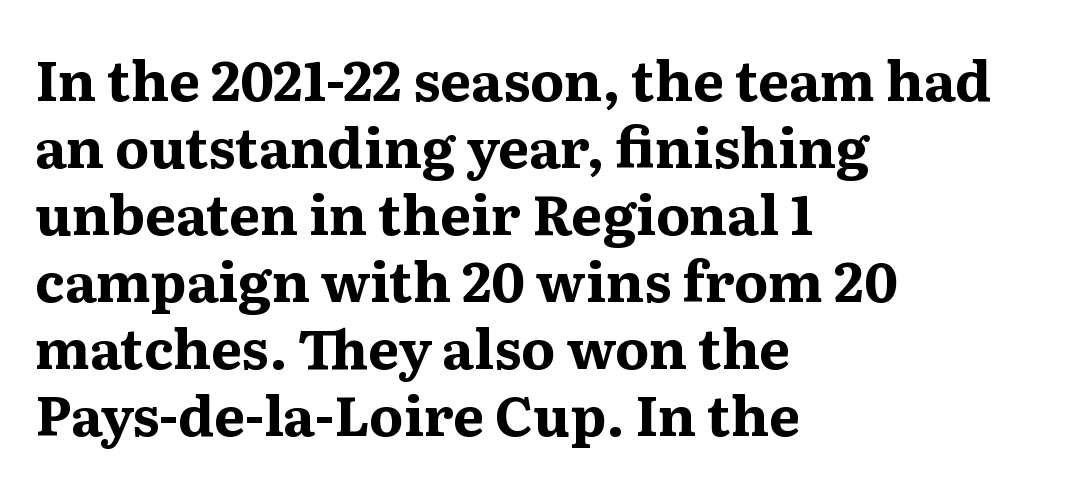
{"serif": "yes", "italic": "no", "bold": "yes", "weight": "bold", "width": "normal", "stroke_contrast": "medium", "x_height": "medium", "monospaced": "no", "underline": "no", "align": "left", "line_spacing_ratio": 1.22, "letter_spacing": "normal", "letter_spacing_em": 0.0, "glyph_px": 55}
